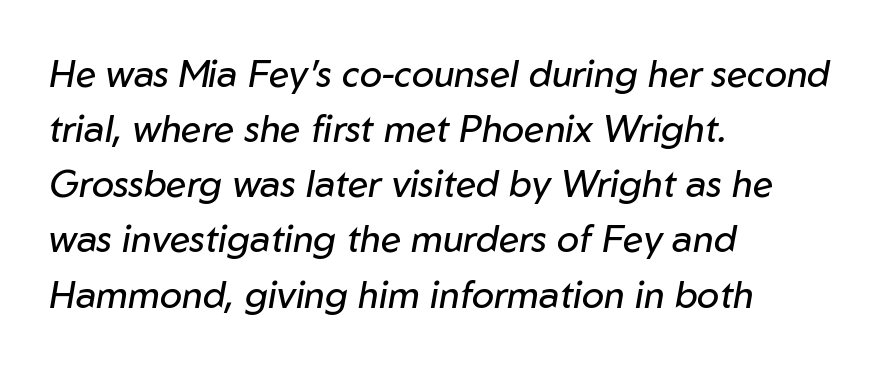
The image shows 37 px regular-weight type, italic (leaning right); set left-aligned, normal line spacing (1.49x), normal letter spacing, not underlined; low stroke contrast and a medium x-height.
